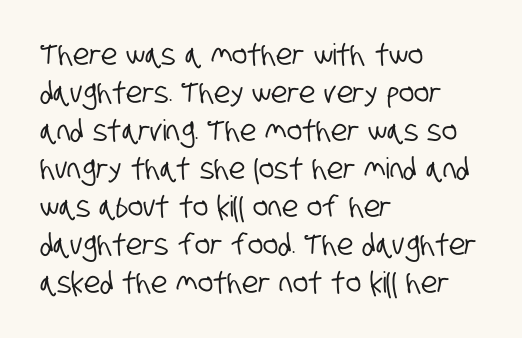
The image shows 29 px condensed sans-serif type; set left-aligned, normal line spacing (1.31x), normal letter spacing, not underlined; low stroke contrast and a large x-height.
